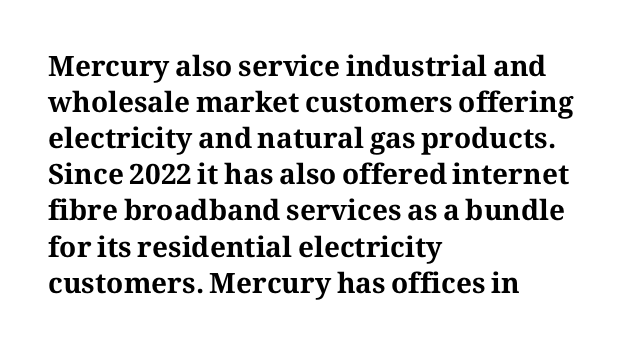
The image shows 28 px bold serif type, upright; set left-aligned, normal line spacing (1.29x), normal letter spacing, not underlined; medium stroke contrast and a medium x-height.
